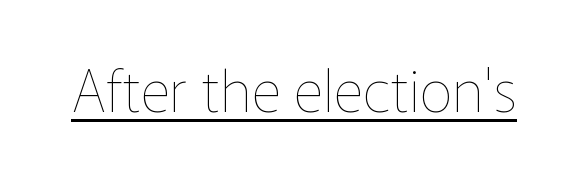
Q: Is the text bold? A: No.
Q: Is the text italic (slanted)? A: No, it is upright.
Q: Is the text underlined? A: Yes.
Q: Is the spacing between letters normal or unusually wide? A: Normal.
Q: Width (condensed, normal, or wide)? A: Normal.
Q: Stroke contrast? A: Low.
Q: x-height? A: Medium.
Q: Monospaced? A: No.
